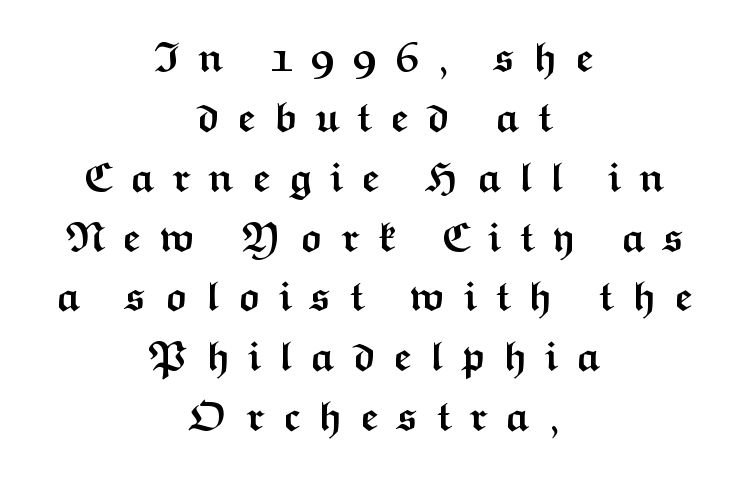
Q: Is the text bold? A: Yes.
Q: Is the text italic (slanted)? A: No, it is upright.
Q: Is the typeface a serif or a sans-serif typeface? A: Sans-serif.
Q: Is the text underlined? A: No.
Q: How is the paragraph aligned? A: Centered.
Q: Is the spacing between letters normal or unusually wide? A: Unusually wide.
Q: Is the spacing between lines tight, normal or loose? A: Normal.
Q: Width (condensed, normal, or wide)? A: Wide.
Q: Stroke contrast? A: Medium.
Q: x-height? A: Medium.
Q: Monospaced? A: No.
